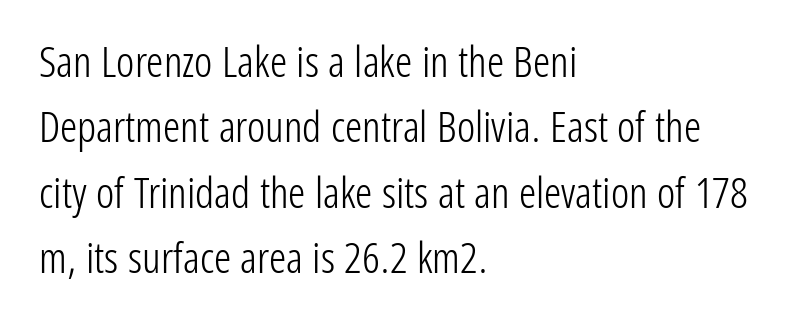
The image shows 43 px light, condensed sans-serif type, upright; set left-aligned, normal line spacing (1.52x), normal letter spacing, not underlined; low stroke contrast and a medium x-height.
